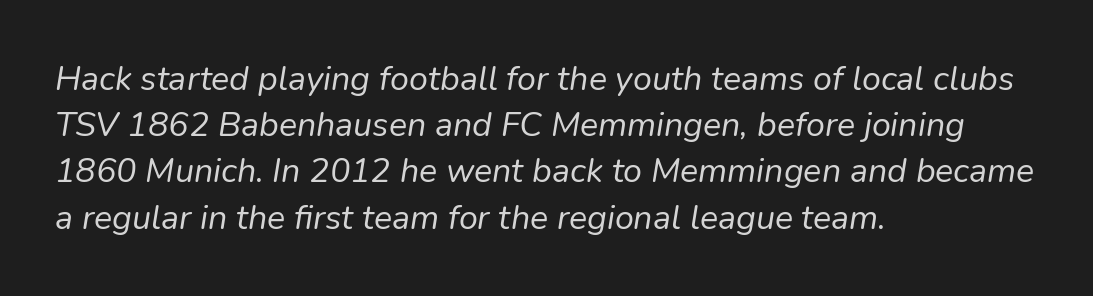
The image shows 34 px regular-weight type, italic (leaning right); set left-aligned, normal line spacing (1.36x), normal letter spacing, not underlined; low stroke contrast and a medium x-height.
